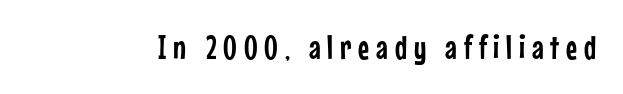
The image shows 34 px condensed sans-serif type, upright; set unusually wide letter spacing (+0.2 em), not underlined; low stroke contrast and a medium x-height.
